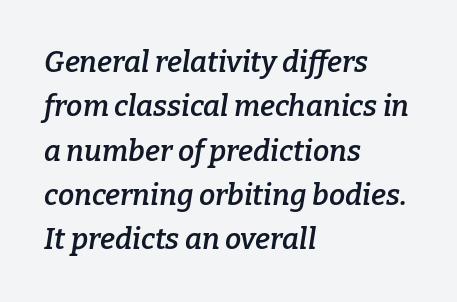
Q: Is the text bold? A: Semi-bold.
Q: Is the text italic (slanted)? A: Yes, it leans right by about 9 degrees.
Q: Is the typeface a serif or a sans-serif typeface? A: Serif.
Q: Is the text underlined? A: No.
Q: How is the paragraph aligned? A: Left-aligned.
Q: Is the spacing between letters normal or unusually wide? A: Normal.
Q: Is the spacing between lines tight, normal or loose? A: Normal.
Q: Width (condensed, normal, or wide)? A: Normal.
Q: Stroke contrast? A: Low.
Q: x-height? A: Medium.
Q: Monospaced? A: No.
